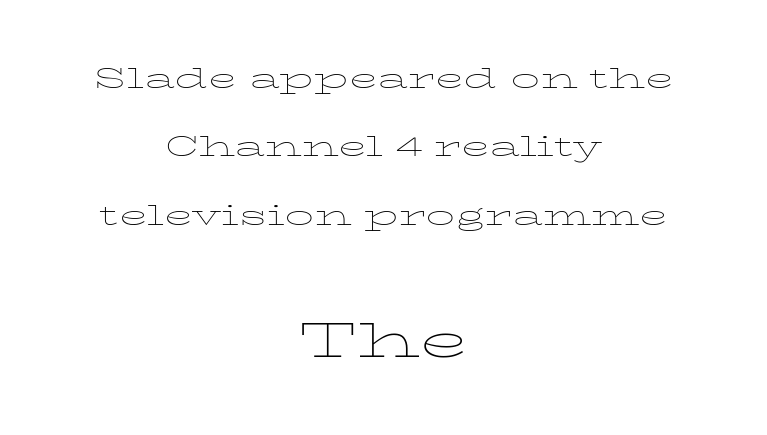
Q: Is the text bold? A: No.
Q: Is the text italic (slanted)? A: No, it is upright.
Q: Is the typeface a serif or a sans-serif typeface? A: Serif.
Q: Is the text underlined? A: No.
Q: How is the paragraph aligned? A: Centered.
Q: Is the spacing between letters normal or unusually wide? A: Normal.
Q: Is the spacing between lines tight, normal or loose? A: Loose.
Q: Which block of text is set in a larger size, the first (top) or the second (bottom)? A: The second (bottom) one.
Q: Width (condensed, normal, or wide)? A: Wide.
Q: Stroke contrast? A: Low.
Q: x-height? A: Medium.
Q: Monospaced? A: No.
